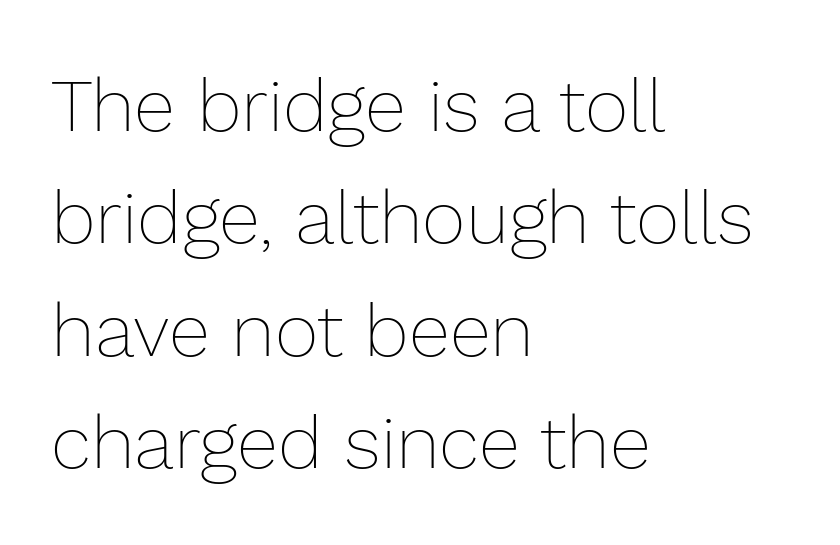
Q: Is the text bold? A: No.
Q: Is the text italic (slanted)? A: No, it is upright.
Q: Is the text underlined? A: No.
Q: How is the paragraph aligned? A: Left-aligned.
Q: Is the spacing between letters normal or unusually wide? A: Normal.
Q: Is the spacing between lines tight, normal or loose? A: Normal.
Q: Width (condensed, normal, or wide)? A: Normal.
Q: Stroke contrast? A: Low.
Q: x-height? A: Medium.
Q: Monospaced? A: No.
